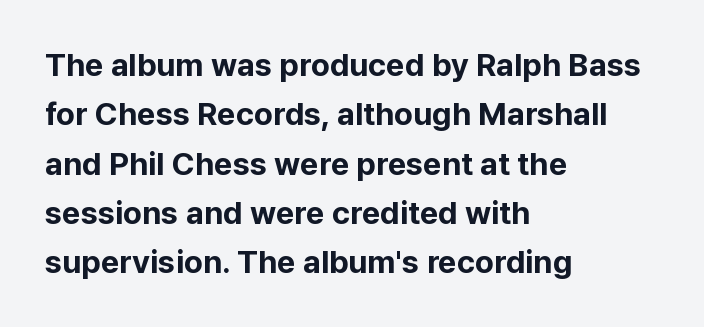
The image shows 32 px bold sans-serif type, upright; set left-aligned, normal line spacing (1.54x), normal letter spacing, not underlined; low stroke contrast and a medium x-height.
